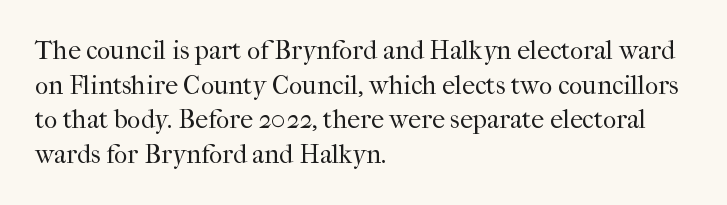
No chunkiness to these letters — they're not bold. A classic flush-left, rag-right setting is used for this passage. One glance says typical: line gaps are just what's usual. The letters sit at their default tracking, neither squeezed nor spread.
